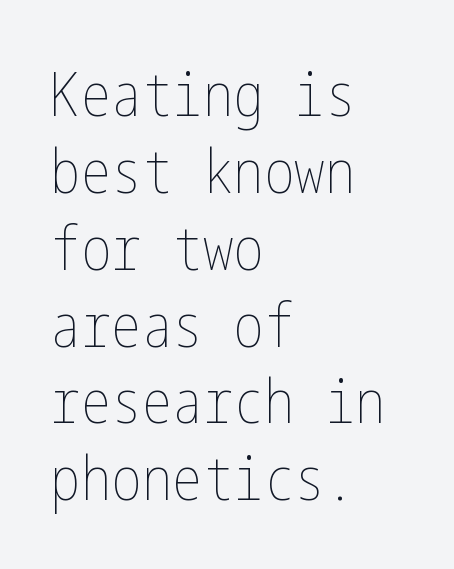
The image shows 61 px thin, condensed type, upright; set left-aligned, normal line spacing (1.26x), normal letter spacing, not underlined; low stroke contrast and a medium x-height.
